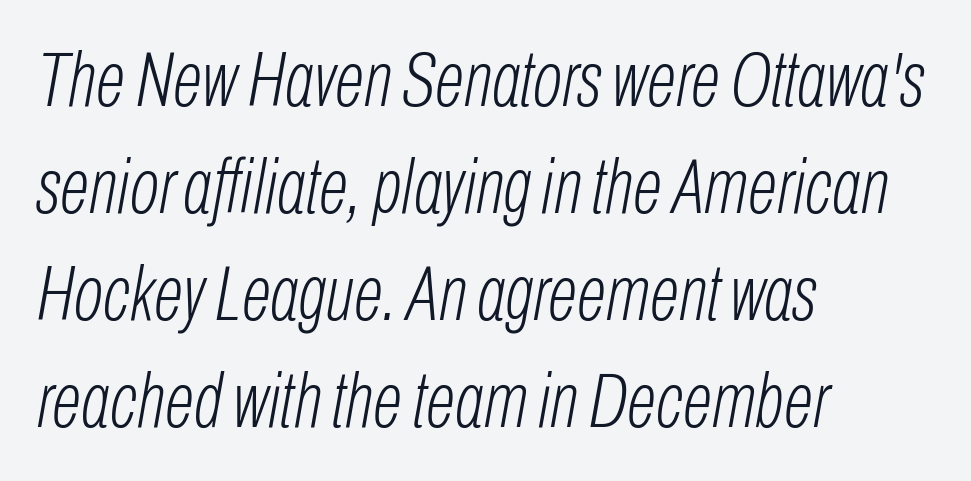
Q: Is the text bold? A: No.
Q: Is the text italic (slanted)? A: Yes, it leans right by about 10 degrees.
Q: Is the text underlined? A: No.
Q: How is the paragraph aligned? A: Left-aligned.
Q: Is the spacing between letters normal or unusually wide? A: Normal.
Q: Is the spacing between lines tight, normal or loose? A: Normal.
Q: Width (condensed, normal, or wide)? A: Condensed.
Q: Stroke contrast? A: Low.
Q: x-height? A: Medium.
Q: Monospaced? A: No.
